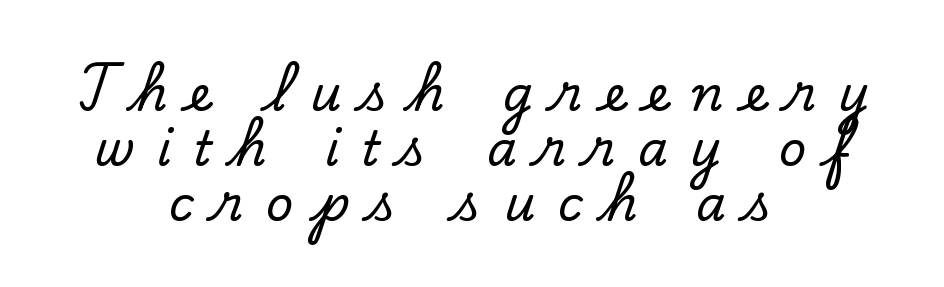
{"serif": "yes", "width": "normal", "stroke_contrast": "low", "x_height": "small", "monospaced": "no", "underline": "no", "align": "center", "line_spacing": "tight", "line_spacing_ratio": 1.15, "letter_spacing": "wide", "letter_spacing_em": 0.46, "glyph_px": 48}
